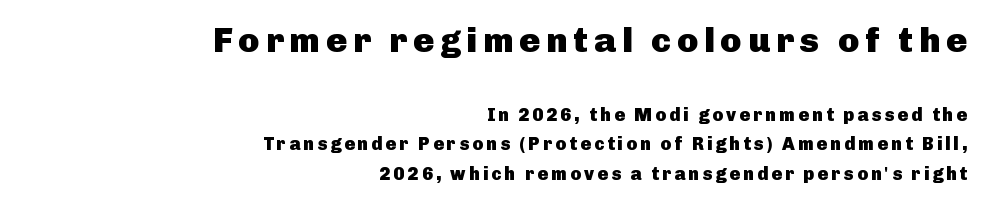
{"serif": "no", "italic": "no", "bold": "yes", "weight": "heavy", "width": "normal", "stroke_contrast": "low", "x_height": "medium", "monospaced": "no", "underline": "no", "align": "right", "line_spacing": "normal", "line_spacing_ratio": 1.63, "larger_block": "first", "size_ratio": 1.94, "glyph_px": 35}
